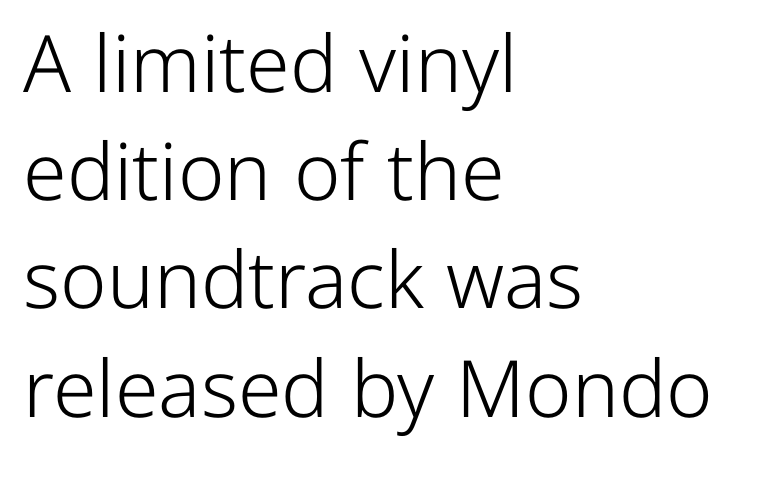
{"serif": "no", "italic": "no", "bold": "no", "weight": "light", "width": "normal", "stroke_contrast": "low", "x_height": "medium", "monospaced": "no", "underline": "no", "align": "left", "line_spacing": "normal", "line_spacing_ratio": 1.37, "letter_spacing": "normal", "letter_spacing_em": 0.0, "glyph_px": 79}
